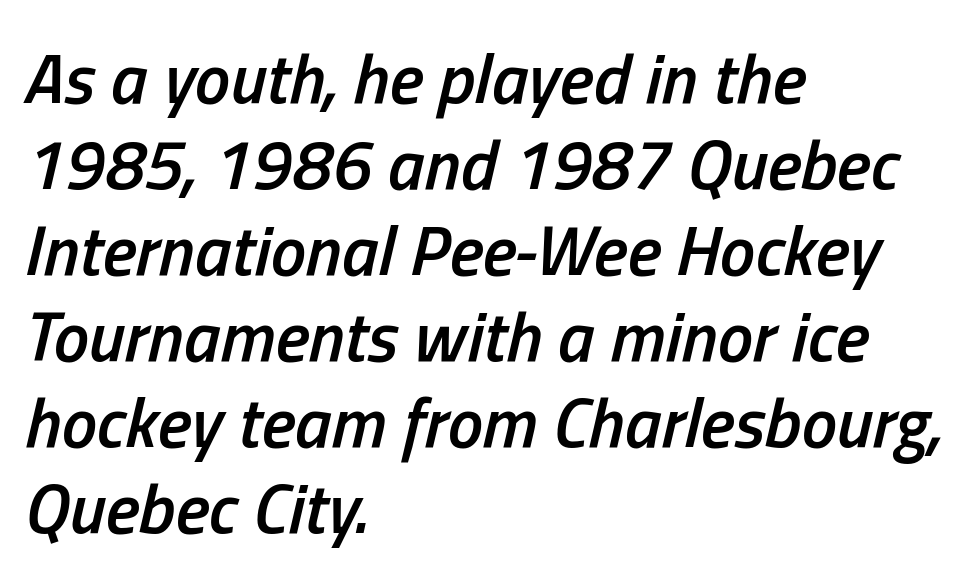
{"italic": "yes", "lean": "right", "slant_degrees": 13, "bold": "semi", "weight": "semibold", "width": "condensed", "stroke_contrast": "low", "x_height": "medium", "monospaced": "no", "underline": "no", "align": "left", "line_spacing_ratio": 1.21, "letter_spacing": "normal", "letter_spacing_em": 0.0, "glyph_px": 71}
